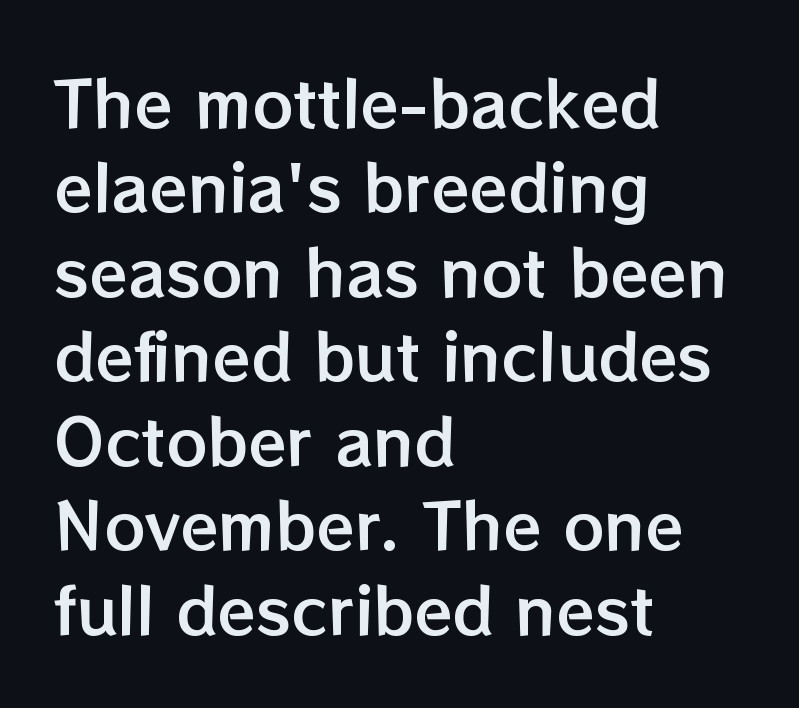
Q: Is the text italic (slanted)? A: No, it is upright.
Q: Is the text underlined? A: No.
Q: How is the paragraph aligned? A: Left-aligned.
Q: Is the spacing between letters normal or unusually wide? A: Normal.
Q: Is the spacing between lines tight, normal or loose? A: Normal.
Q: Width (condensed, normal, or wide)? A: Normal.
Q: Stroke contrast? A: Low.
Q: x-height? A: Medium.
Q: Monospaced? A: No.
